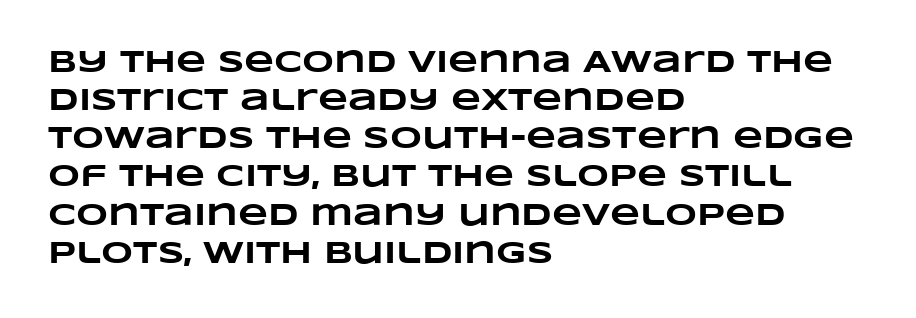
Line starts are locked; line ends wander. Think of a printed novel: that variable character pitch is what you see here. This rendering features lettering with no underline. Is the type bold? Yes — the strokes are clearly thick and heavy.
